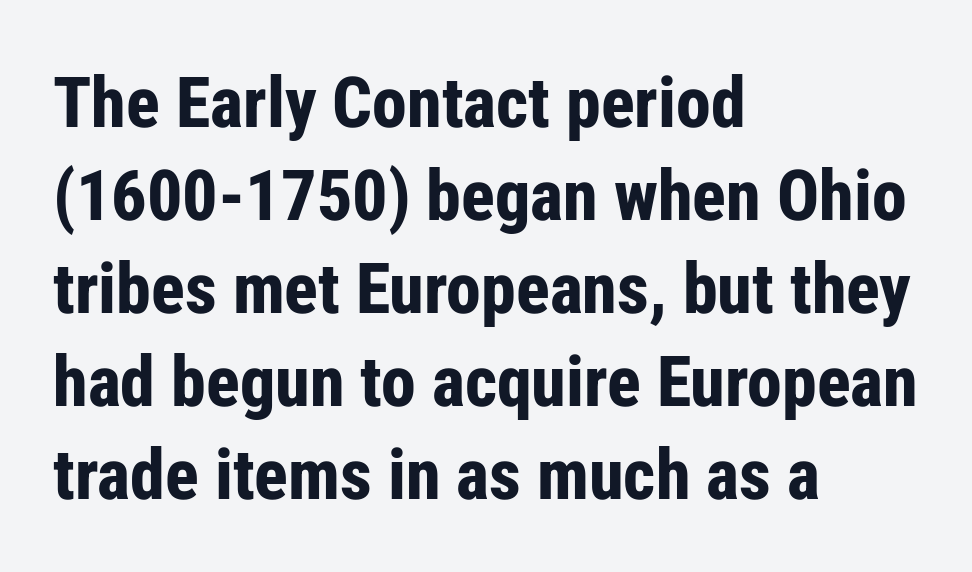
Students, note that the glyphs here touch the page at normal intervals. Nope, not italic — everything's standing straight. Weight check: bold — yes, fully. Interline gaps are of average width in this sample.
